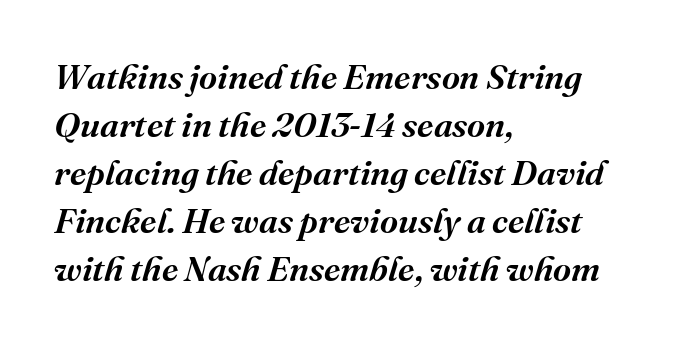
Q: Is the text bold? A: Semi-bold.
Q: Is the text italic (slanted)? A: Yes, it leans right by about 16 degrees.
Q: Is the typeface a serif or a sans-serif typeface? A: Serif.
Q: Is the text underlined? A: No.
Q: How is the paragraph aligned? A: Left-aligned.
Q: Is the spacing between letters normal or unusually wide? A: Normal.
Q: Is the spacing between lines tight, normal or loose? A: Normal.
Q: Width (condensed, normal, or wide)? A: Normal.
Q: Stroke contrast? A: Medium.
Q: x-height? A: Medium.
Q: Monospaced? A: No.
